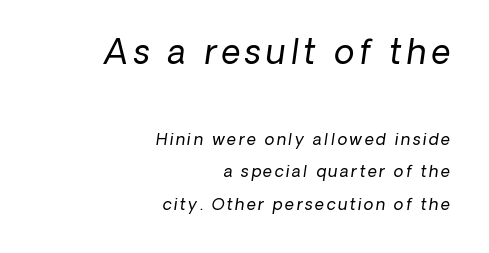
{"italic": "yes", "lean": "right", "slant_degrees": 8, "bold": "no", "weight": "regular", "width": "normal", "stroke_contrast": "low", "x_height": "medium", "monospaced": "no", "underline": "no", "align": "right", "line_spacing": "loose", "line_spacing_ratio": 2.04, "larger_block": "first", "size_ratio": 2.06, "glyph_px": 33}
